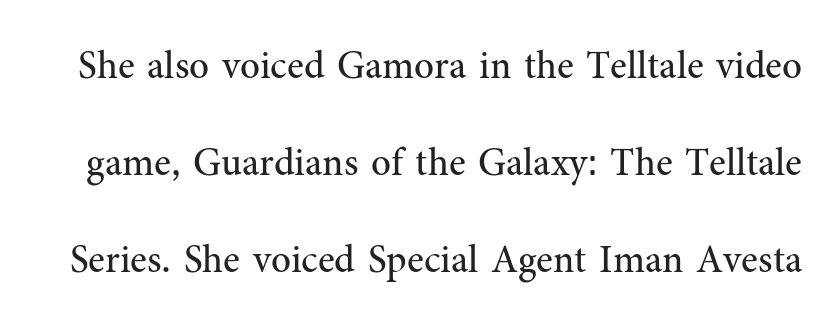
{"serif": "yes", "italic": "no", "bold": "no", "weight": "regular", "width": "normal", "stroke_contrast": "medium", "x_height": "medium", "monospaced": "no", "underline": "no", "line_spacing": "loose", "line_spacing_ratio": 2.49, "letter_spacing": "normal", "letter_spacing_em": 0.0, "glyph_px": 39}
